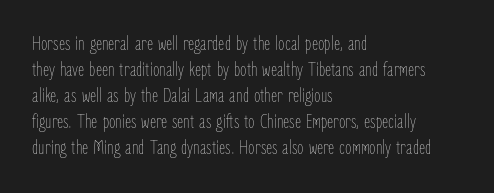
{"italic": "no", "bold": "no", "underline": "no", "align": "left", "line_spacing_ratio": 1.24, "letter_spacing": "normal", "letter_spacing_em": 0.0, "glyph_px": 21}
